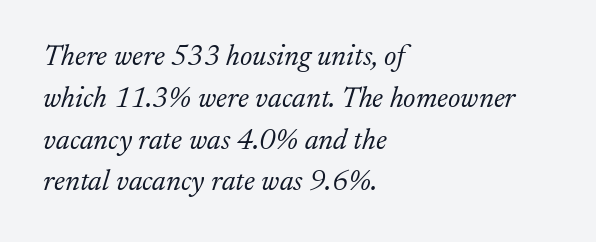
A bare baseline throughout the passage. Between one letter and the next there's only the usual sliver of space. The font is comparable to plain body text, perhaps lighter. This is serif lettering, the kind often seen in printed books. The font's italic variant was chosen for this text. Each letter keeps its own natural width here, so spacing adapts to shape.
